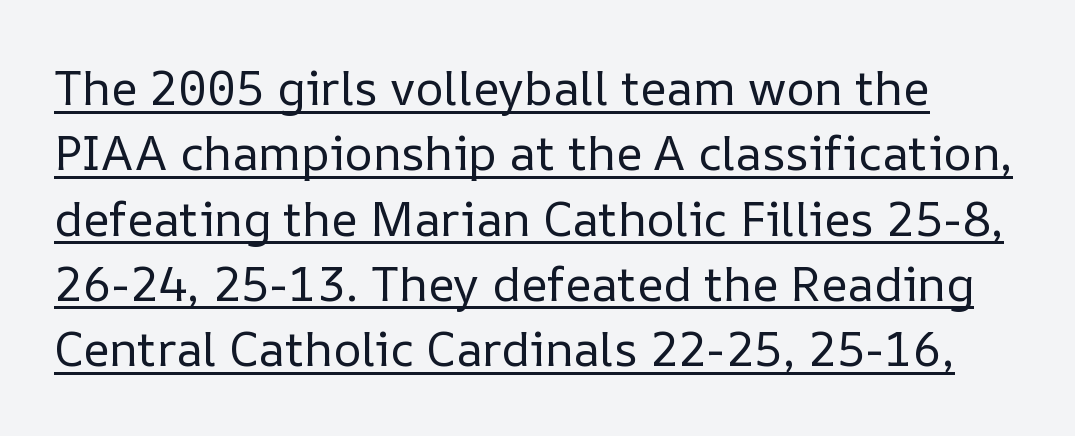
The image shows 48 px regular-weight type, upright; set normal line spacing (1.36x), normal letter spacing, underlined; low stroke contrast and a medium x-height.
